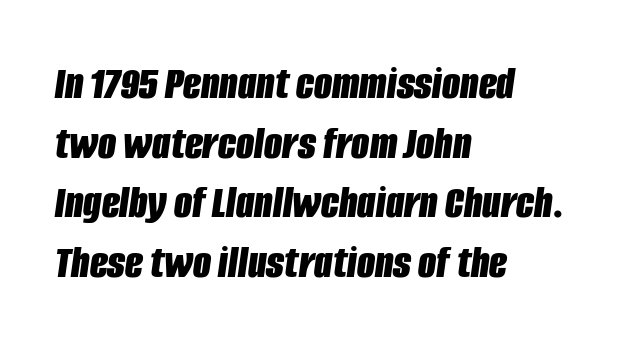
The image shows 47 px bold, condensed type, italic (leaning right); set left-aligned, normal line spacing (1.27x), normal letter spacing, not underlined; low stroke contrast and a large x-height.
